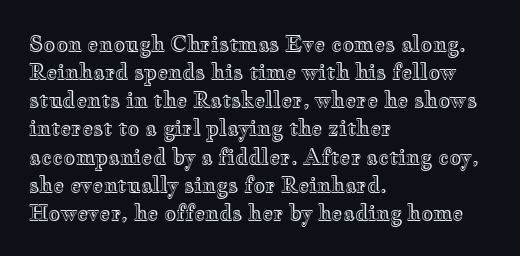
The image shows 21 px text type, upright; set left-aligned, normal line spacing (1.34x), normal letter spacing, not underlined.
